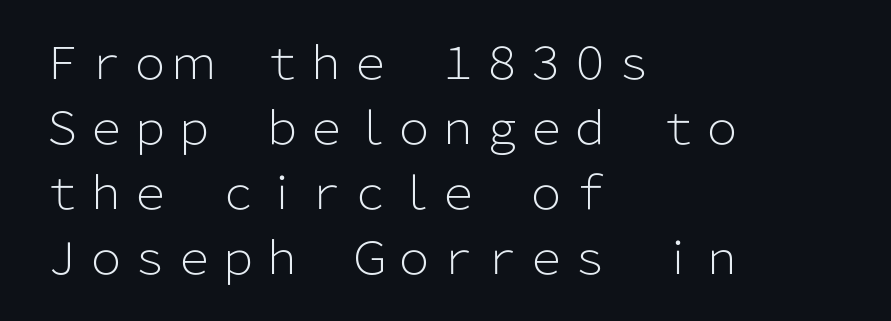
Weight: not bold — regular or lighter. The area under the type is left untouched. Nope, no serifs anywhere on these letters. Students, note that the glyphs here touch the page at normal intervals.
